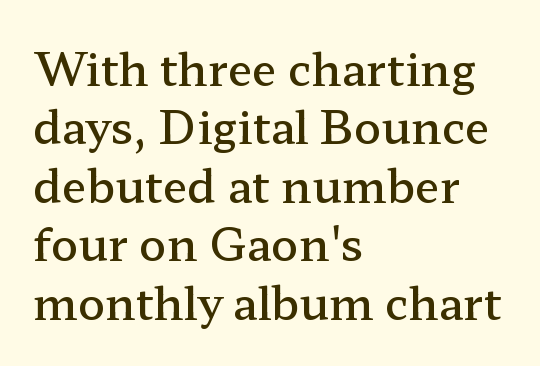
{"serif": "yes", "italic": "no", "bold": "semi", "weight": "semibold", "width": "wide", "stroke_contrast": "low", "x_height": "medium", "monospaced": "no", "underline": "no", "align": "left", "line_spacing": "normal", "line_spacing_ratio": 1.3, "letter_spacing": "normal", "letter_spacing_em": 0.0, "glyph_px": 45}
